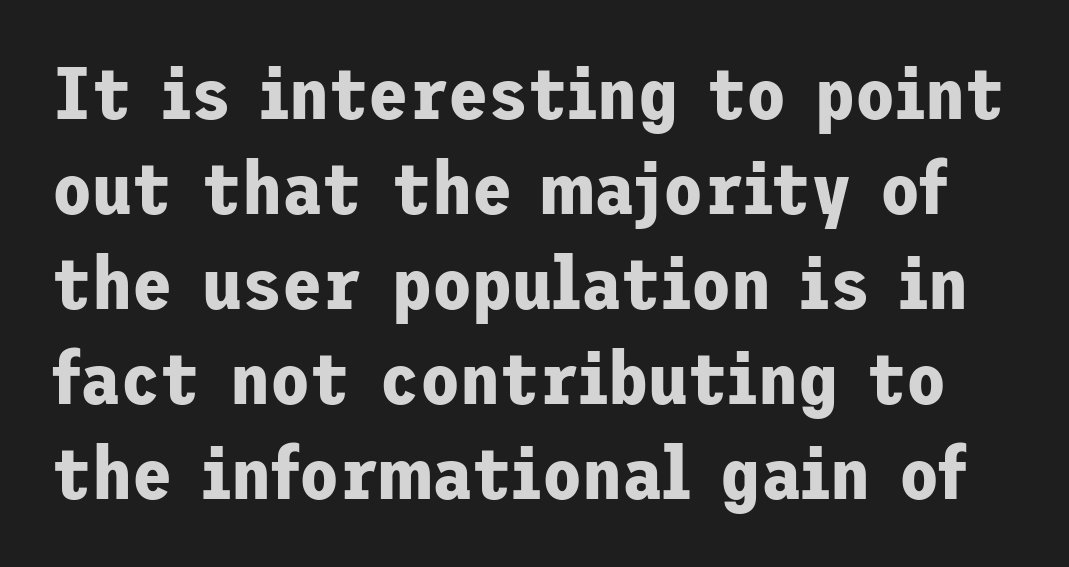
Q: Is the text bold? A: Yes.
Q: Is the text italic (slanted)? A: No, it is upright.
Q: Is the typeface a serif or a sans-serif typeface? A: Sans-serif.
Q: Is the text underlined? A: No.
Q: Is the spacing between letters normal or unusually wide? A: Normal.
Q: Is the spacing between lines tight, normal or loose? A: Normal.
Q: Width (condensed, normal, or wide)? A: Normal.
Q: Stroke contrast? A: Low.
Q: x-height? A: Medium.
